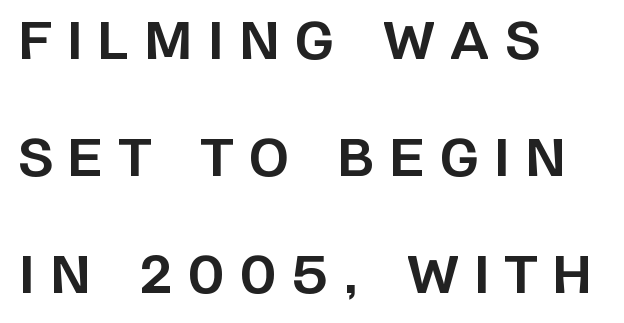
This sample uses expanded letter spacing, leaving extra air between glyphs. The paragraph has a hard left edge and a soft right edge. The text was rendered using a sans face with plain stroke endings. Each letter keeps its own natural width here, so spacing adapts to shape.
